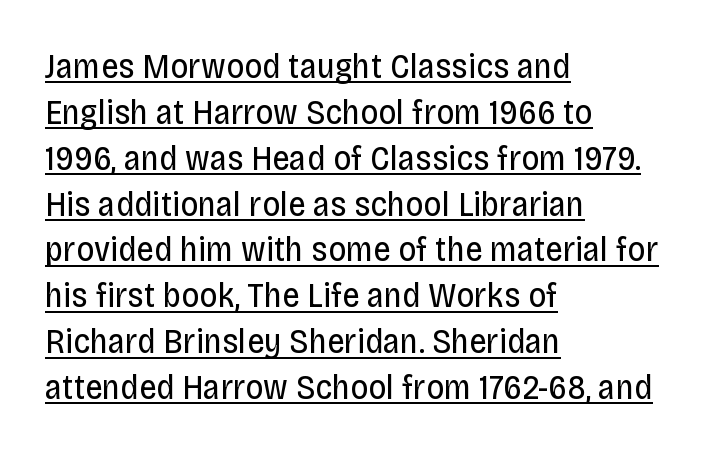
The image shows 35 px regular-weight, condensed sans-serif type, upright; set left-aligned, normal line spacing (1.31x), normal letter spacing, underlined; low stroke contrast and a large x-height.
